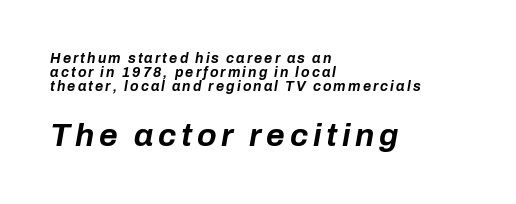
The image shows 32 px bold type, italic (leaning right); set left-aligned, tight line spacing (0.99x), not underlined; the second (bottom) block is 2.29x larger; low stroke contrast and a medium x-height.
